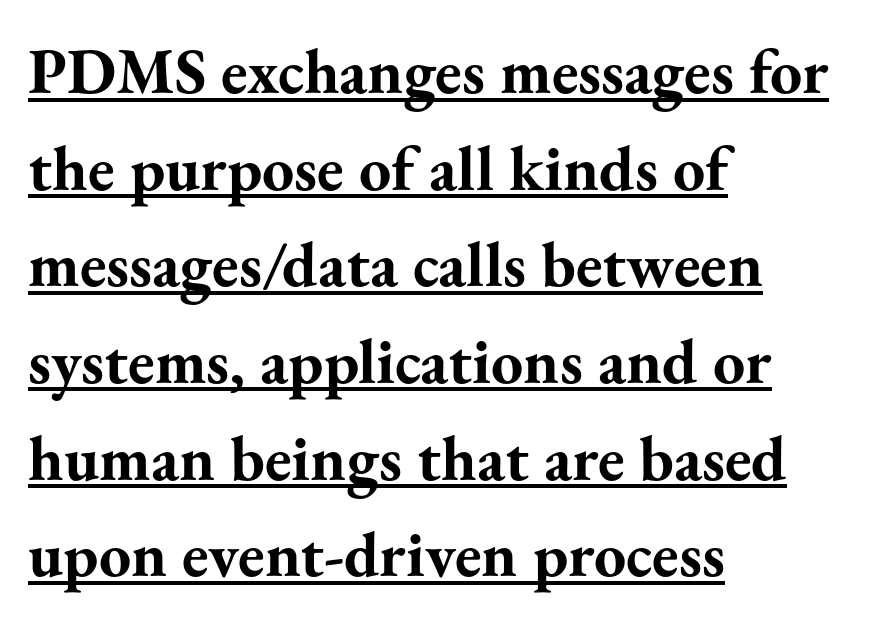
{"serif": "yes", "italic": "no", "bold": "yes", "weight": "bold", "width": "normal", "stroke_contrast": "medium", "x_height": "small", "monospaced": "no", "underline": "yes", "align": "left", "line_spacing": "normal", "line_spacing_ratio": 1.51, "letter_spacing": "normal", "letter_spacing_em": 0.0, "glyph_px": 64}
